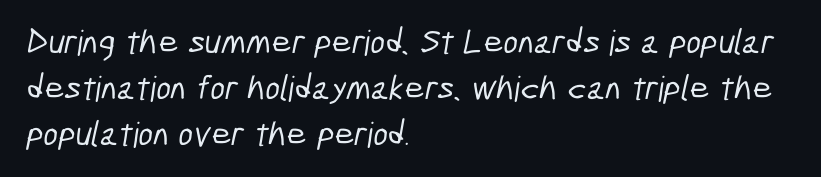
The image shows 35 px condensed sans-serif type; set left-aligned, normal line spacing (1.31x), normal letter spacing, not underlined; low stroke contrast and a medium x-height.
